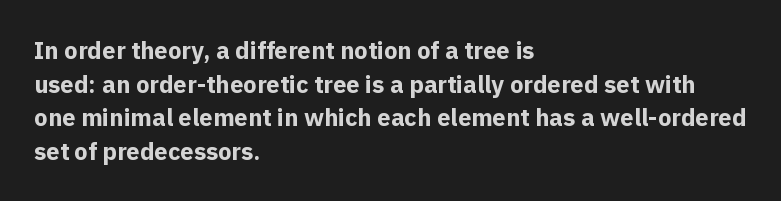
Any mark beneath the type? The region is blank. Regular leading. The face used here is rendered with its standard letterfit. These words are printed bold, with thick strokes throughout. Italic? Not at all — the glyphs are vertical. Left-aligned paragraph, ragged on the right.
